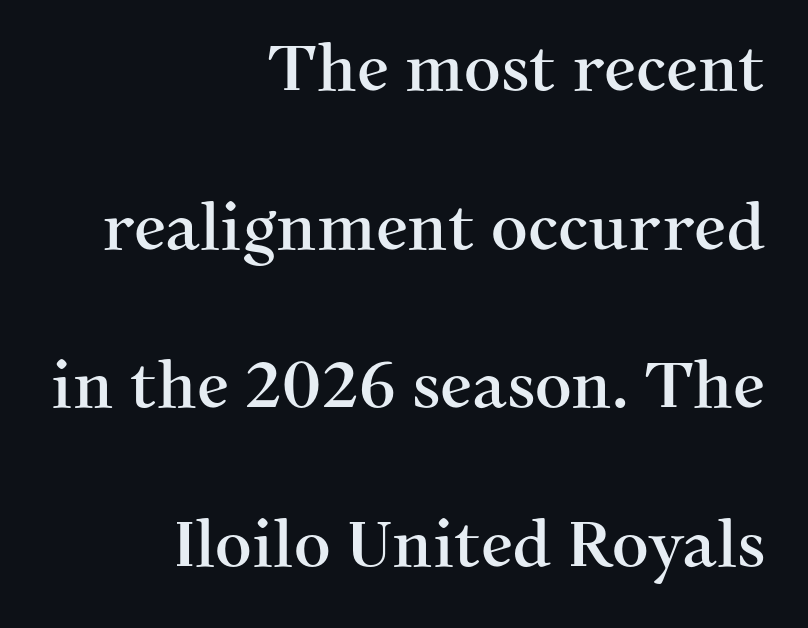
Visually the block forms a straight wall on the right and a jagged coastline on the left. Character widths vary here, with narrow letters taking less room than wide ones. Loosely led — the rows are spread out. The rendering keeps characters at their native spacing.
